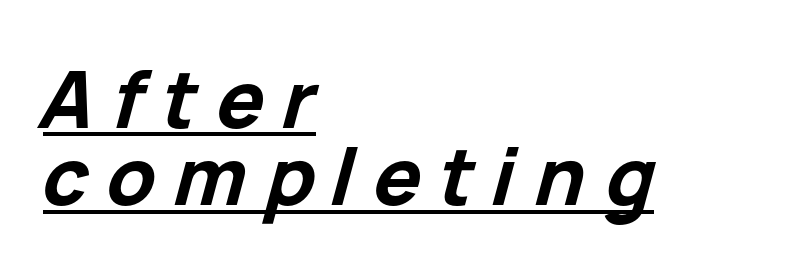
Q: Is the text bold? A: Yes.
Q: Is the text italic (slanted)? A: Yes, it leans right by about 15 degrees.
Q: Is the text underlined? A: Yes.
Q: How is the paragraph aligned? A: Left-aligned.
Q: Is the spacing between letters normal or unusually wide? A: Unusually wide.
Q: Is the spacing between lines tight, normal or loose? A: Tight.
Q: Width (condensed, normal, or wide)? A: Normal.
Q: Stroke contrast? A: Low.
Q: x-height? A: Medium.
Q: Monospaced? A: No.
